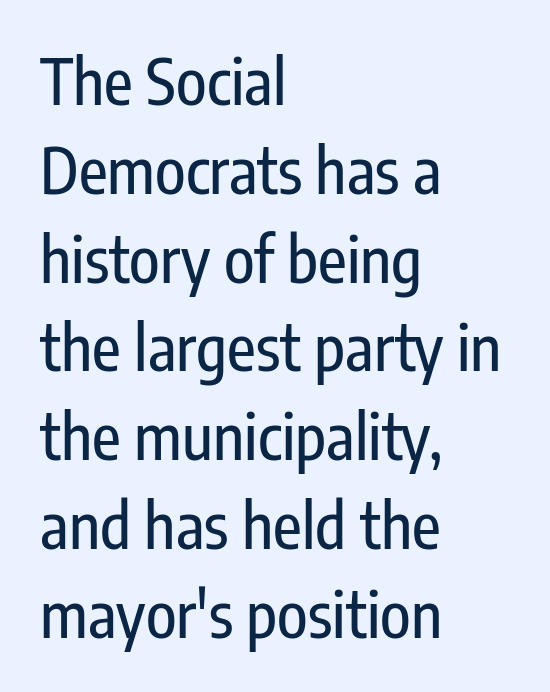
The paragraph shown leans on its left margin. Nobody touched the tracking dial on this one. The face used here is a sans, in the tradition of grotesques and geometrics. How would I describe the line gaps? Plain and ordinary. Bare-footed words on every line.
